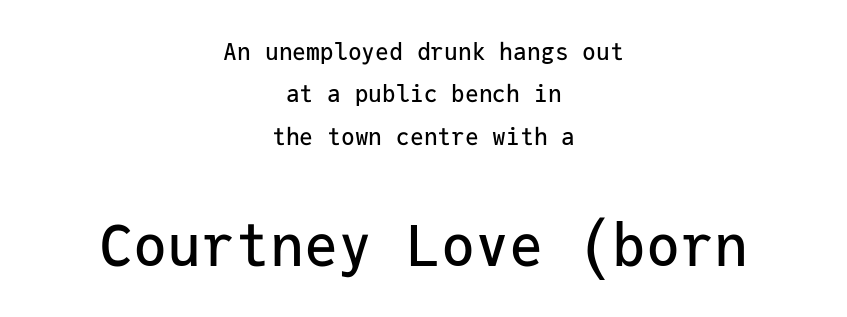
{"serif": "no", "italic": "no", "width": "normal", "stroke_contrast": "low", "x_height": "medium", "monospaced": "yes", "underline": "no", "align": "center", "line_spacing_ratio": 1.84, "letter_spacing": "normal", "letter_spacing_em": 0.0, "larger_block": "second", "size_ratio": 2.48, "glyph_px": 57}
